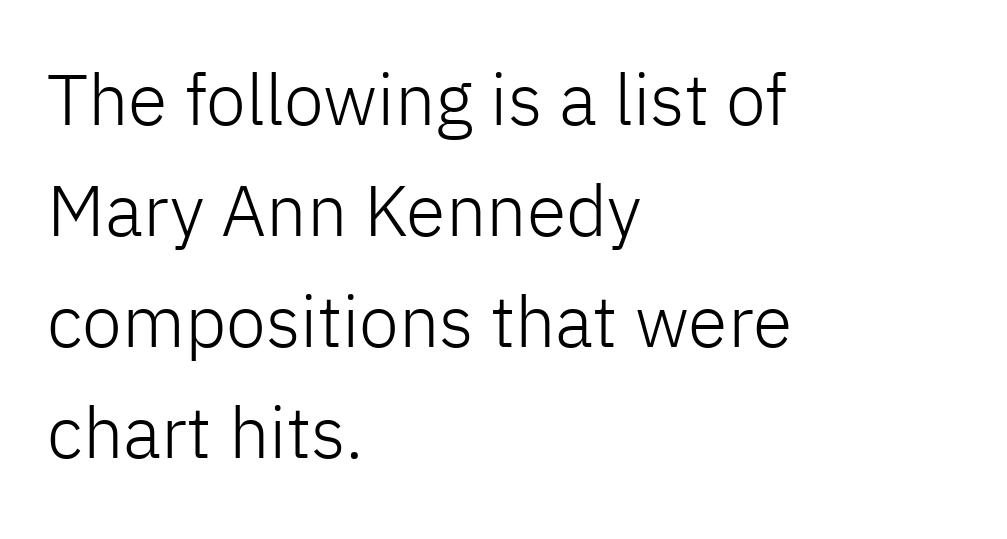
Q: Is the text bold? A: No.
Q: Is the text italic (slanted)? A: No, it is upright.
Q: Is the typeface a serif or a sans-serif typeface? A: Sans-serif.
Q: Is the text underlined? A: No.
Q: How is the paragraph aligned? A: Left-aligned.
Q: Is the spacing between letters normal or unusually wide? A: Normal.
Q: Is the spacing between lines tight, normal or loose? A: Normal.
Q: Width (condensed, normal, or wide)? A: Normal.
Q: Stroke contrast? A: Low.
Q: x-height? A: Medium.
Q: Monospaced? A: No.
